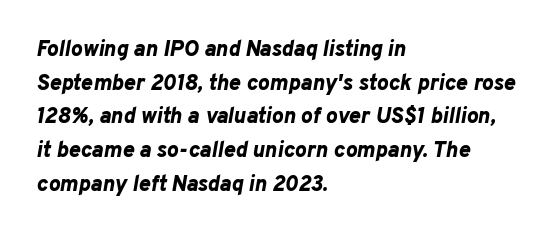
{"italic": "yes", "lean": "right", "slant_degrees": 10, "bold": "yes", "underline": "no", "align": "left", "line_spacing": "normal", "line_spacing_ratio": 1.53, "letter_spacing": "normal", "letter_spacing_em": 0.0, "glyph_px": 22}
